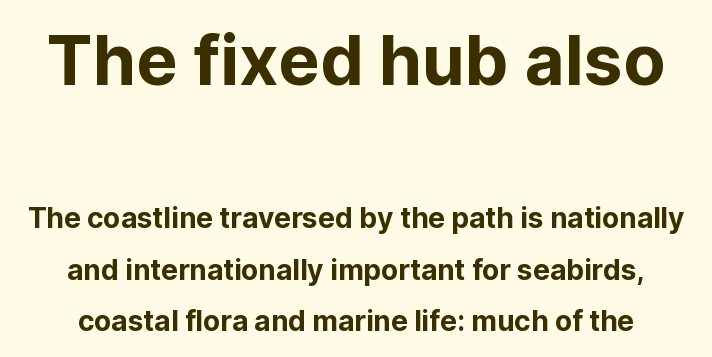
Scale decreases going downward across the two blocks. The rendering uses natural spacing where letterforms have individual widths. Underline: absent. Observe the absence of serifs on each vertical stroke in this sample.
